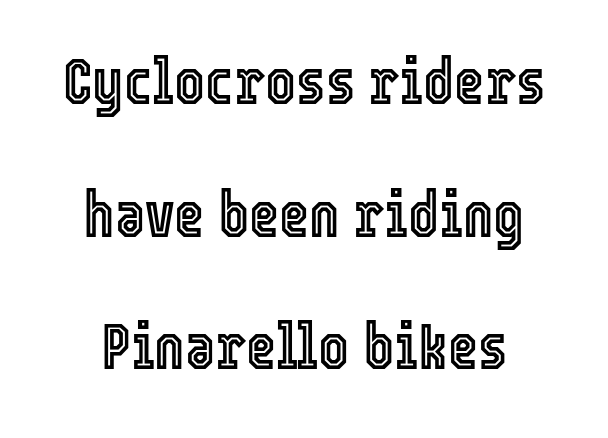
Q: Is the text italic (slanted)? A: No, it is upright.
Q: Is the text underlined? A: No.
Q: Is the spacing between letters normal or unusually wide? A: Normal.
Q: Is the spacing between lines tight, normal or loose? A: Loose.
Q: Width (condensed, normal, or wide)? A: Condensed.
Q: x-height? A: Medium.
Q: Monospaced? A: No.
